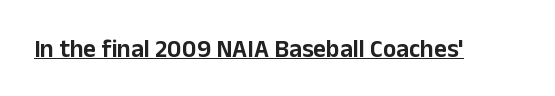
{"italic": "no", "underline": "yes", "letter_spacing": "normal", "letter_spacing_em": 0.0, "glyph_px": 25}
